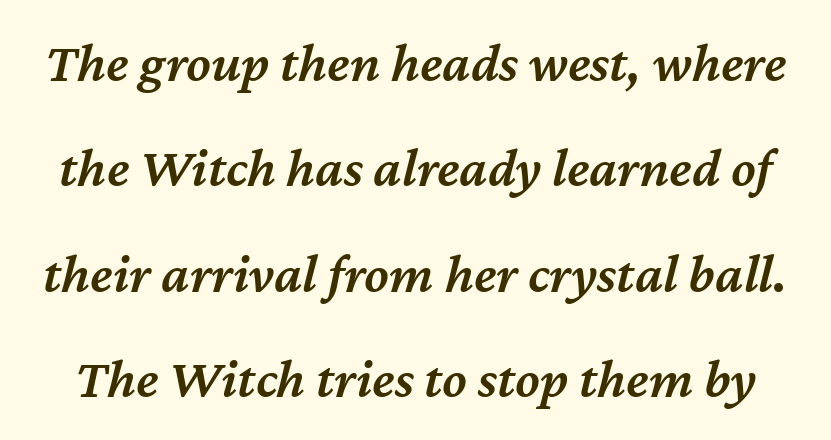
Q: Is the text bold? A: Semi-bold.
Q: Is the text italic (slanted)? A: Yes, it leans right by about 12 degrees.
Q: Is the text underlined? A: No.
Q: Is the spacing between letters normal or unusually wide? A: Normal.
Q: Width (condensed, normal, or wide)? A: Normal.
Q: Stroke contrast? A: Medium.
Q: x-height? A: Medium.
Q: Monospaced? A: No.
